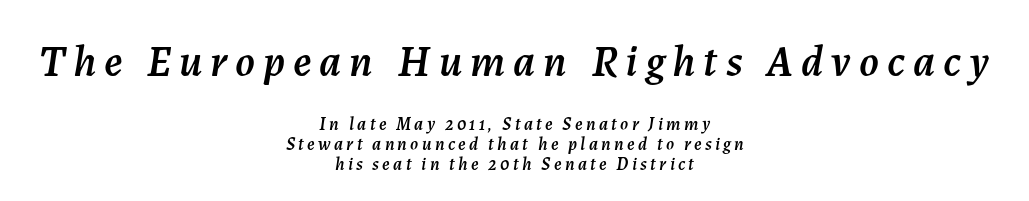
{"italic": "yes", "lean": "right", "slant_degrees": 7, "width": "normal", "stroke_contrast": "medium", "x_height": "medium", "monospaced": "no", "underline": "no", "align": "center", "line_spacing": "tight", "line_spacing_ratio": 1.11, "larger_block": "first", "size_ratio": 2.44, "glyph_px": 44}
